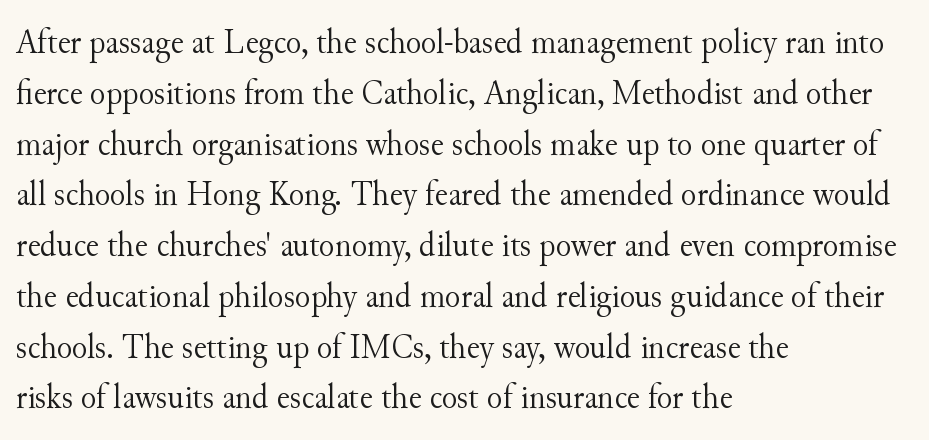
The image shows 36 px light serif type, upright; set left-aligned, normal line spacing (1.41x), normal letter spacing, not underlined; medium stroke contrast and a small x-height.
